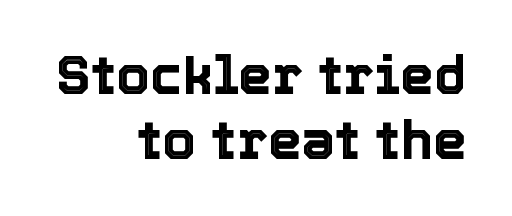
The image shows 54 px text type, upright; set right-aligned, line spacing 1.21x, normal letter spacing, not underlined; a medium x-height.
